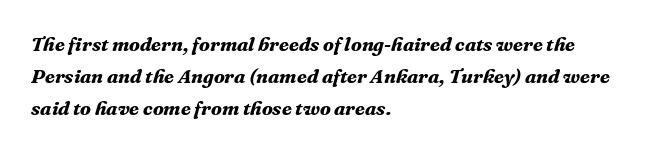
Q: Is the text bold? A: Yes.
Q: Is the text italic (slanted)? A: Yes, it leans right by about 16 degrees.
Q: Is the text underlined? A: No.
Q: How is the paragraph aligned? A: Left-aligned.
Q: Is the spacing between letters normal or unusually wide? A: Normal.
Q: Is the spacing between lines tight, normal or loose? A: Normal.
